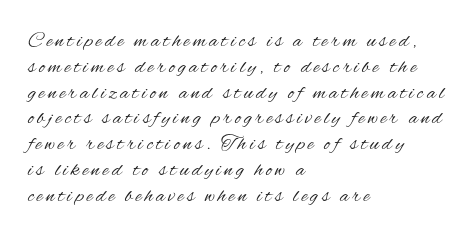
Short and long lines alike share a common starting point at left. Heft: none added — not bold. The string is rendered with underlining switched off.
